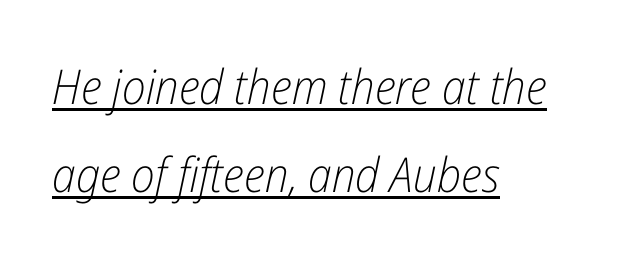
The image shows 48 px light, condensed type, italic (leaning right); set left-aligned, line spacing 1.83x, normal letter spacing, underlined; low stroke contrast and a medium x-height.
